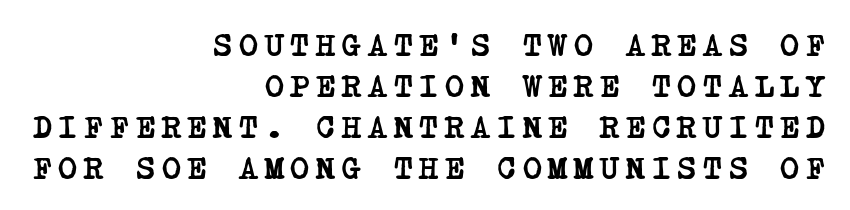
{"serif": "yes", "bold": "yes", "weight": "semibold", "width": "condensed", "stroke_contrast": "low", "x_height": "large", "underline": "no", "align": "right", "line_spacing": "normal", "line_spacing_ratio": 1.28, "letter_spacing": "wide", "letter_spacing_em": 0.22, "glyph_px": 32}
